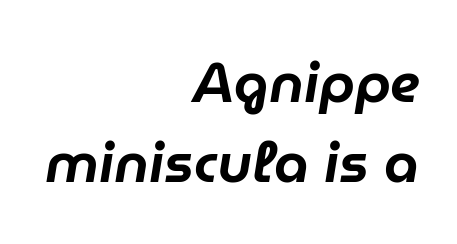
The image shows 56 px text type, italic (leaning right); set right-aligned, normal line spacing (1.42x), normal letter spacing, not underlined; low stroke contrast and a medium x-height.
